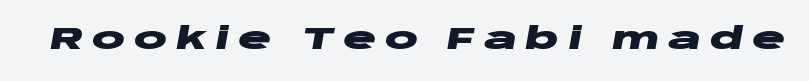
{"italic": "yes", "lean": "right", "slant_degrees": 10, "bold": "yes", "weight": "heavy", "width": "wide", "stroke_contrast": "low", "x_height": "large", "monospaced": "no", "underline": "no", "letter_spacing": "wide", "letter_spacing_em": 0.27, "glyph_px": 31}
